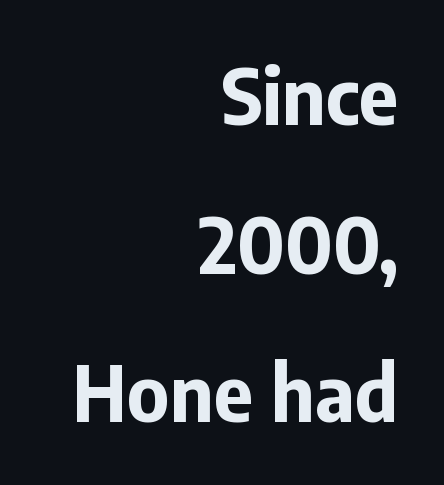
Q: Is the text bold? A: Yes.
Q: Is the text italic (slanted)? A: No, it is upright.
Q: Is the typeface a serif or a sans-serif typeface? A: Sans-serif.
Q: Is the text underlined? A: No.
Q: How is the paragraph aligned? A: Right-aligned.
Q: Is the spacing between letters normal or unusually wide? A: Normal.
Q: Is the spacing between lines tight, normal or loose? A: Loose.
Q: Width (condensed, normal, or wide)? A: Normal.
Q: Stroke contrast? A: Low.
Q: x-height? A: Medium.
Q: Monospaced? A: No.
